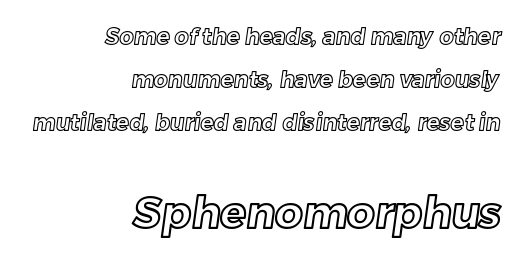
Q: Is the text underlined? A: No.
Q: How is the paragraph aligned? A: Right-aligned.
Q: Is the spacing between letters normal or unusually wide? A: Normal.
Q: Is the spacing between lines tight, normal or loose? A: Loose.
Q: Which block of text is set in a larger size, the first (top) or the second (bottom)? A: The second (bottom) one.
Q: Width (condensed, normal, or wide)? A: Normal.
Q: x-height? A: Medium.
Q: Monospaced? A: No.
